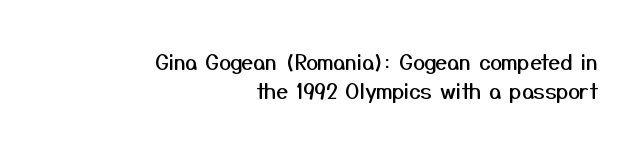
{"italic": "no", "underline": "no", "align": "right", "line_spacing": "normal", "line_spacing_ratio": 1.38, "letter_spacing": "normal", "letter_spacing_em": 0.0, "glyph_px": 21}
